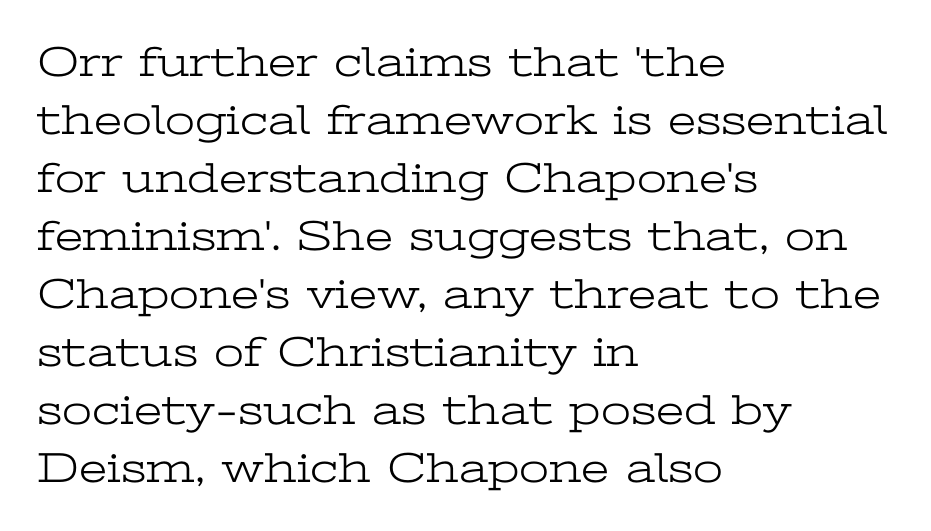
{"serif": "yes", "italic": "no", "bold": "no", "weight": "light", "width": "wide", "stroke_contrast": "low", "x_height": "medium", "monospaced": "no", "underline": "no", "align": "left", "line_spacing": "normal", "line_spacing_ratio": 1.35, "letter_spacing": "normal", "letter_spacing_em": 0.0, "glyph_px": 43}
